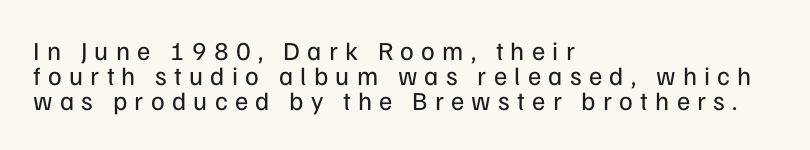
The image shows 26 px text type, upright; set left-aligned, tight line spacing (0.97x), unusually wide letter spacing (+0.28 em), not underlined.
